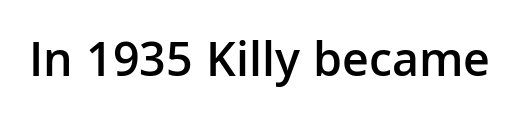
Q: Is the text bold? A: Semi-bold.
Q: Is the text italic (slanted)? A: No, it is upright.
Q: Is the typeface a serif or a sans-serif typeface? A: Sans-serif.
Q: Is the text underlined? A: No.
Q: Is the spacing between letters normal or unusually wide? A: Normal.
Q: Width (condensed, normal, or wide)? A: Normal.
Q: Stroke contrast? A: Low.
Q: x-height? A: Medium.
Q: Monospaced? A: No.
